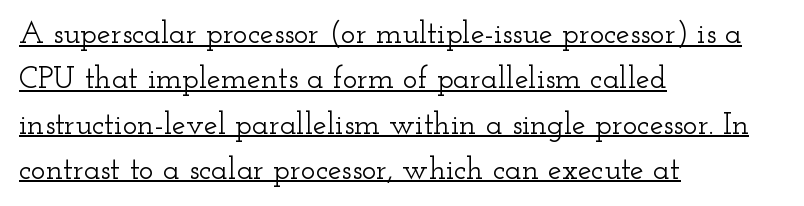
The image shows 31 px wide serif type, upright; set left-aligned, normal line spacing (1.46x), normal letter spacing, underlined; low stroke contrast and a small x-height.
